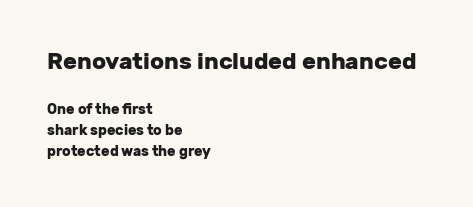
The image shows 23 px bold type, upright; set left-aligned, normal line spacing (1.5x), normal letter spacing, not underlined; the first (top) block is 1.64x larger.
